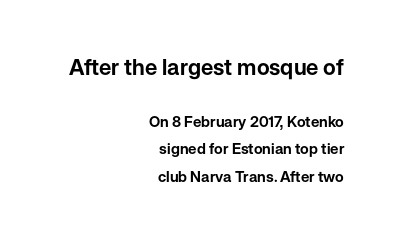
Tracking here is standard; glyphs follow each other at the usual distance. The typography opts for an upright posture over an oblique one. Unmarked baselines from the first word to the last. A student would notice the top passage is typeset larger than what follows. Horizontal alignment here is rightward, an uncommon choice for prose.
